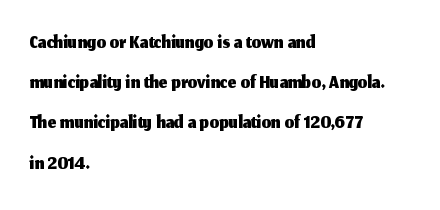
The image shows 30 px sans-serif type, upright; set left-aligned, normal line spacing (1.34x), normal letter spacing, not underlined; medium stroke contrast and a medium x-height.
